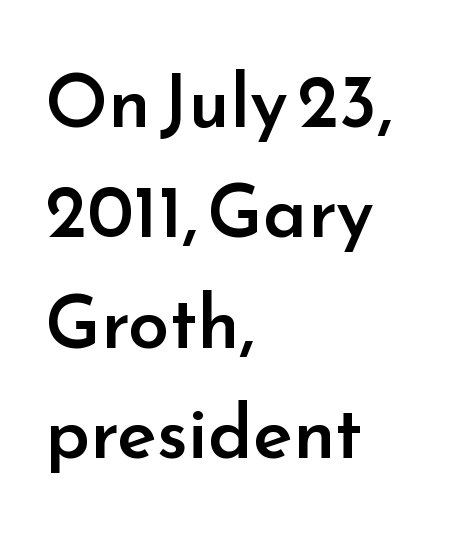
Q: Is the text bold? A: Semi-bold.
Q: Is the text italic (slanted)? A: No, it is upright.
Q: Is the typeface a serif or a sans-serif typeface? A: Sans-serif.
Q: Is the text underlined? A: No.
Q: How is the paragraph aligned? A: Left-aligned.
Q: Is the spacing between letters normal or unusually wide? A: Normal.
Q: Is the spacing between lines tight, normal or loose? A: Normal.
Q: Width (condensed, normal, or wide)? A: Normal.
Q: Stroke contrast? A: Low.
Q: x-height? A: Small.
Q: Monospaced? A: No.
